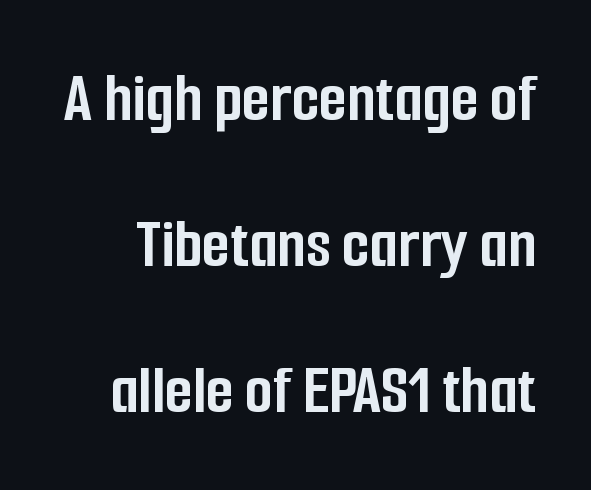
Q: Is the text bold? A: Yes.
Q: Is the text italic (slanted)? A: No, it is upright.
Q: Is the typeface a serif or a sans-serif typeface? A: Sans-serif.
Q: Is the text underlined? A: No.
Q: Is the spacing between letters normal or unusually wide? A: Normal.
Q: Is the spacing between lines tight, normal or loose? A: Loose.
Q: Width (condensed, normal, or wide)? A: Condensed.
Q: Stroke contrast? A: Low.
Q: x-height? A: Medium.
Q: Monospaced? A: No.
